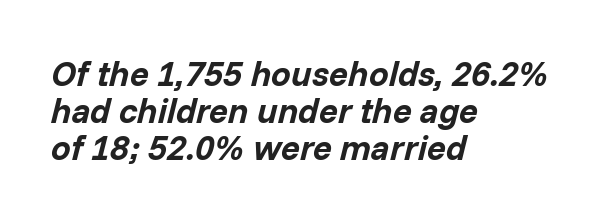
Does the lettering tilt? It does — this is italic. The paragraph has a hard left edge and a soft right edge. These lines are rendered in a variable-pitch font. Underline: absent. The strokes are fattened all the way to bold.
